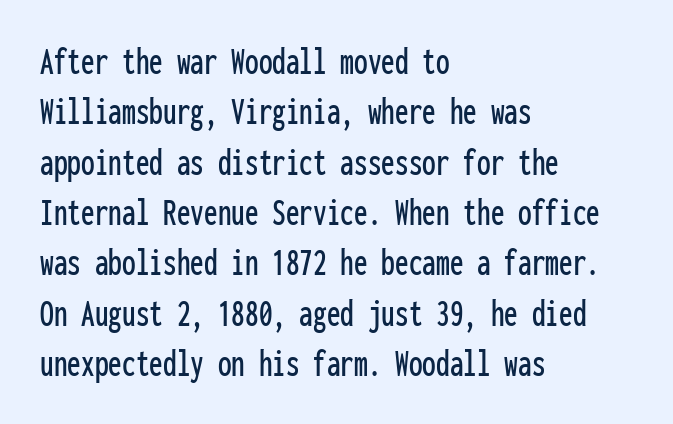
{"serif": "no", "italic": "no", "width": "condensed", "stroke_contrast": "low", "x_height": "medium", "monospaced": "yes", "underline": "no", "align": "left", "line_spacing": "normal", "line_spacing_ratio": 1.29, "letter_spacing": "normal", "letter_spacing_em": 0.0, "glyph_px": 39}
